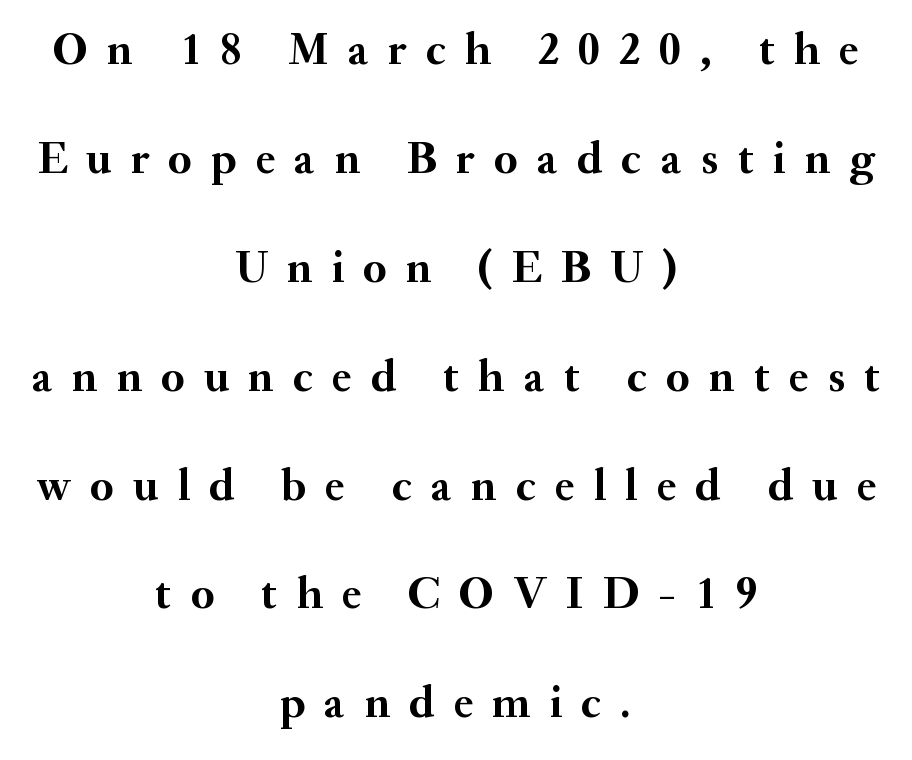
Q: Is the text bold? A: Yes.
Q: Is the text italic (slanted)? A: No, it is upright.
Q: Is the typeface a serif or a sans-serif typeface? A: Serif.
Q: Is the text underlined? A: No.
Q: How is the paragraph aligned? A: Centered.
Q: Is the spacing between letters normal or unusually wide? A: Unusually wide.
Q: Is the spacing between lines tight, normal or loose? A: Loose.
Q: Width (condensed, normal, or wide)? A: Normal.
Q: Stroke contrast? A: Medium.
Q: x-height? A: Small.
Q: Monospaced? A: No.
